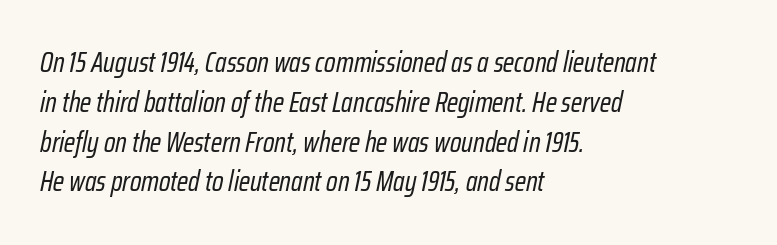
Rows of type keep a routine distance in the vertical direction. Caption: standard tracking, unaltered. Notice how the stems are inclined rather than vertical — that's the hallmark of italics. The setting favours the left margin, as ordinary paragraphs usually do.
